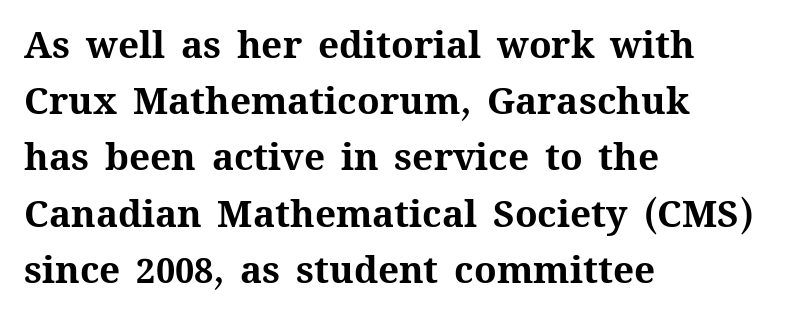
The image shows 37 px bold type, upright; set left-aligned, normal line spacing (1.52x), normal letter spacing, not underlined; medium stroke contrast and a medium x-height.
